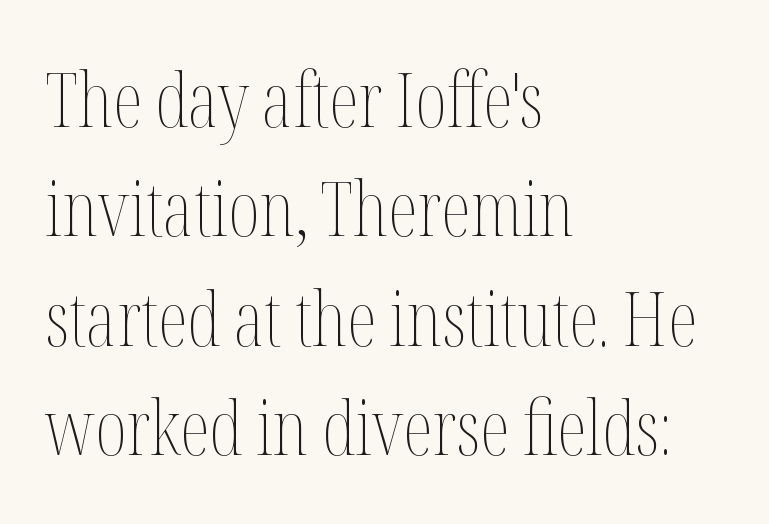
Q: Is the text bold? A: No.
Q: Is the text italic (slanted)? A: No, it is upright.
Q: Is the text underlined? A: No.
Q: How is the paragraph aligned? A: Left-aligned.
Q: Is the spacing between letters normal or unusually wide? A: Normal.
Q: Is the spacing between lines tight, normal or loose? A: Normal.
Q: Width (condensed, normal, or wide)? A: Condensed.
Q: Stroke contrast? A: Medium.
Q: x-height? A: Medium.
Q: Monospaced? A: No.
